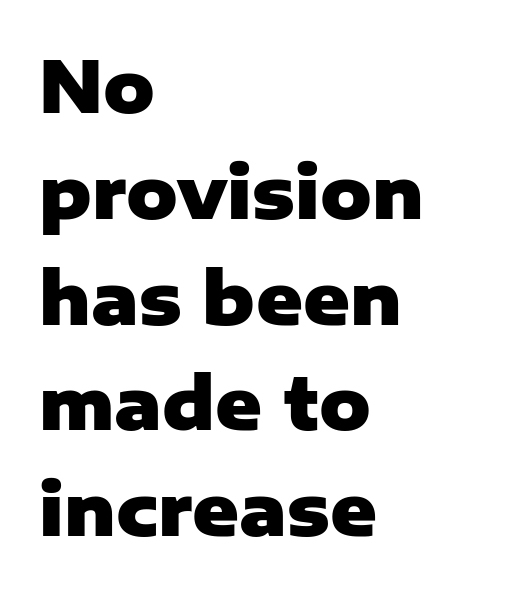
The image shows 71 px heavy sans-serif type, upright; set left-aligned, normal line spacing (1.49x), normal letter spacing, not underlined; low stroke contrast and a medium x-height.
